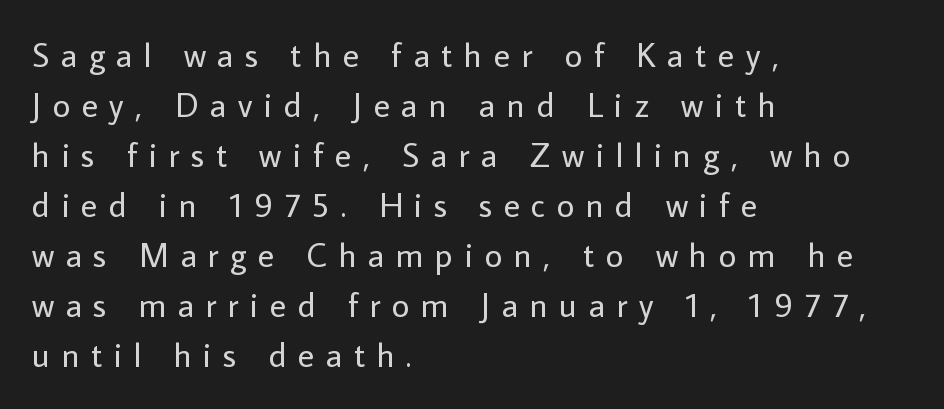
Q: Is the text bold? A: No.
Q: Is the text italic (slanted)? A: No, it is upright.
Q: Is the typeface a serif or a sans-serif typeface? A: Sans-serif.
Q: Is the text underlined? A: No.
Q: How is the paragraph aligned? A: Left-aligned.
Q: Is the spacing between letters normal or unusually wide? A: Unusually wide.
Q: Is the spacing between lines tight, normal or loose? A: Normal.
Q: Width (condensed, normal, or wide)? A: Normal.
Q: Stroke contrast? A: Low.
Q: x-height? A: Medium.
Q: Monospaced? A: No.
